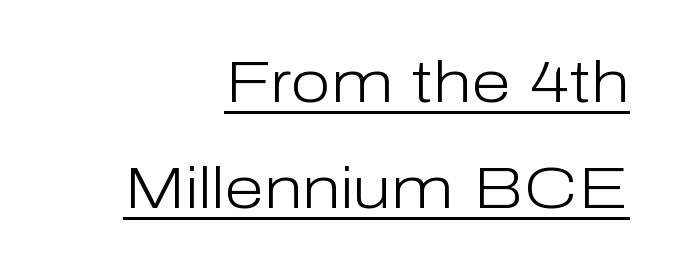
Q: Is the text bold? A: No.
Q: Is the text italic (slanted)? A: No, it is upright.
Q: Is the typeface a serif or a sans-serif typeface? A: Sans-serif.
Q: Is the text underlined? A: Yes.
Q: How is the paragraph aligned? A: Right-aligned.
Q: Is the spacing between letters normal or unusually wide? A: Normal.
Q: Width (condensed, normal, or wide)? A: Normal.
Q: Stroke contrast? A: Low.
Q: x-height? A: Medium.
Q: Monospaced? A: No.
